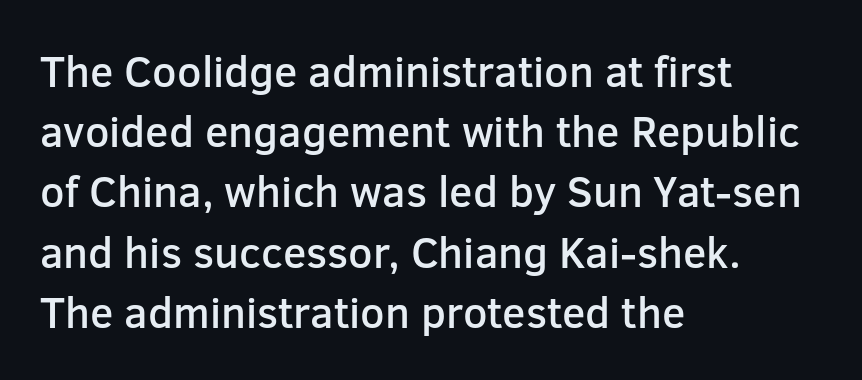
{"serif": "no", "italic": "no", "bold": "semi", "weight": "semibold", "width": "normal", "stroke_contrast": "low", "x_height": "medium", "monospaced": "no", "underline": "no", "align": "left", "line_spacing": "normal", "line_spacing_ratio": 1.4, "letter_spacing": "normal", "letter_spacing_em": 0.0, "glyph_px": 43}
